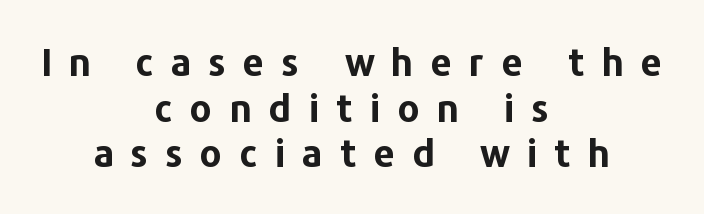
Note the varied advance widths — an 'i' is clearly narrower than an 'm'. Alignment: centered. The axis of the letterforms is exactly vertical. Honestly, the letter spacing is so wide it's the main thing you notice. Check where the strokes stop: nothing finishes them off — pure sans.
